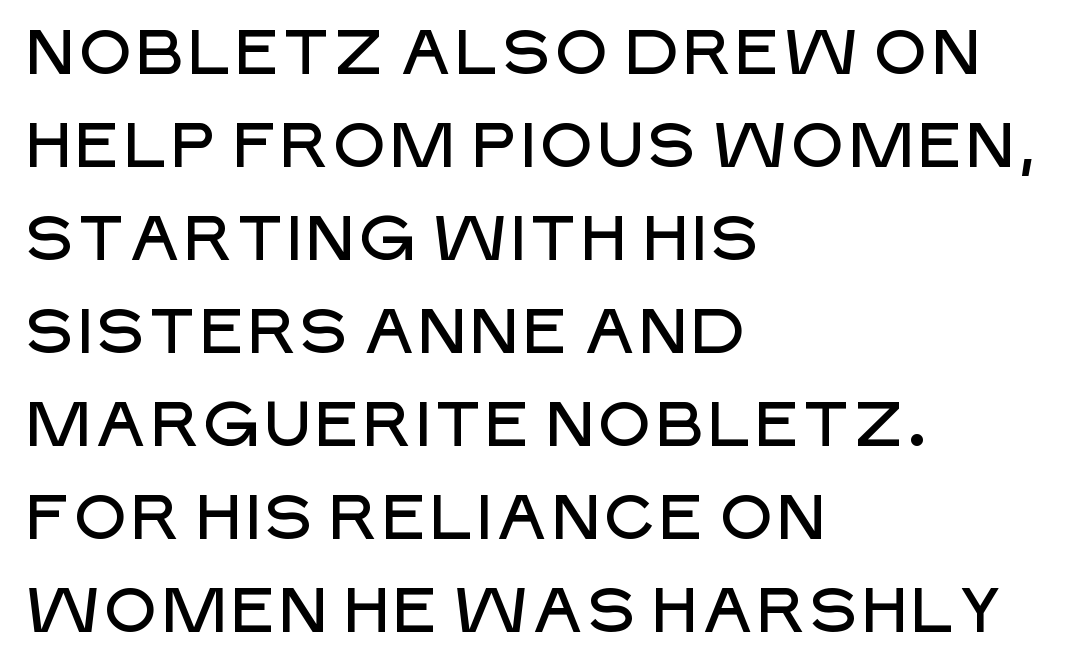
Varying glyph widths throughout — classic text-font behaviour. Normally led — the rows are evenly, conventionally spaced. Typographically, this falls in the sans-serif category. Honestly, the letter spacing is just normal — you wouldn't notice it.
